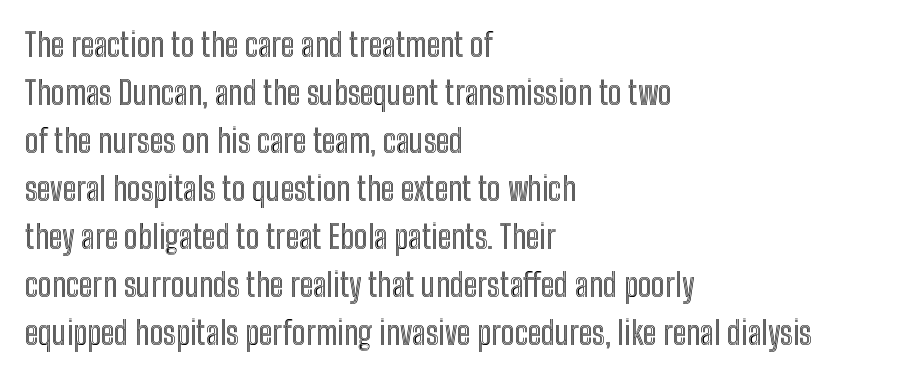
Varying glyph widths throughout — classic text-font behaviour. Observe the ordinary spacing: letters are neighbours, not strangers. Has an underline been added? It has not. Each line starts at the same left margin while the right side varies. These lines were composed using upright roman letters.
